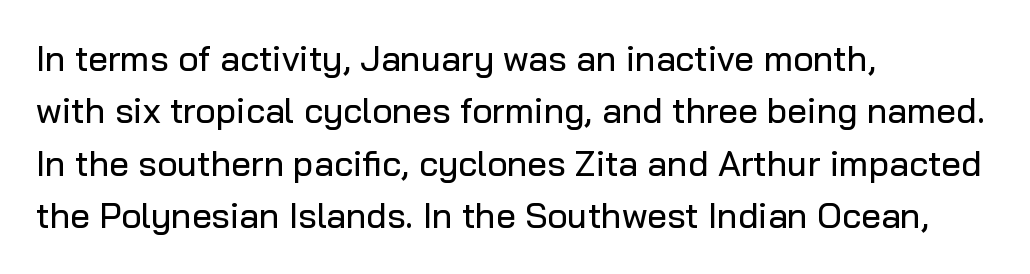
The image shows 35 px sans-serif type, upright; set left-aligned, normal line spacing (1.5x), normal letter spacing, not underlined; low stroke contrast and a medium x-height.
